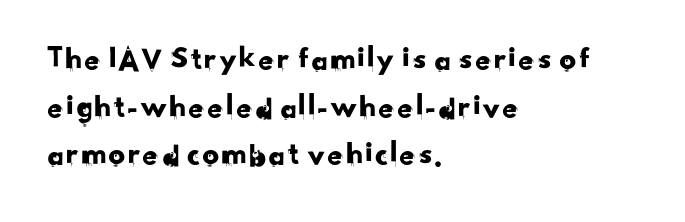
{"serif": "no", "width": "normal", "stroke_contrast": "low", "x_height": "small", "monospaced": "no", "underline": "no", "align": "left", "line_spacing": "normal", "line_spacing_ratio": 1.44, "letter_spacing": "normal", "letter_spacing_em": 0.0, "glyph_px": 33}
